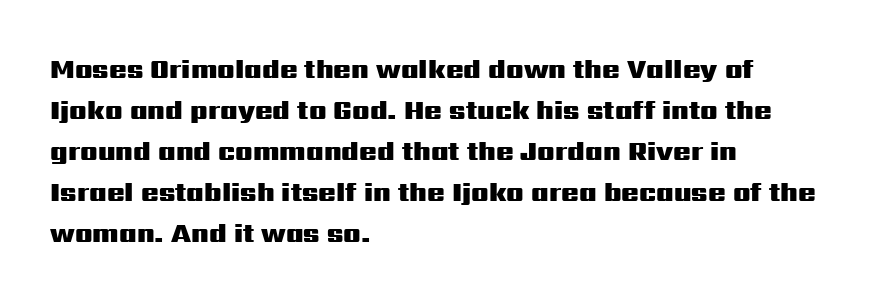
The image shows 26 px bold type, upright; set left-aligned, normal line spacing (1.58x), normal letter spacing, not underlined.
